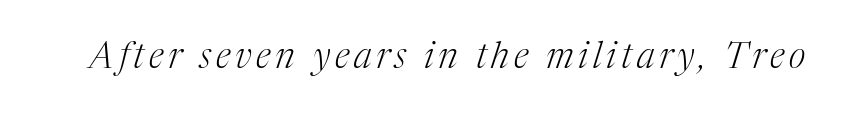
No extra ink here — the face is not bold. A typesetter would mark this as italic. A typesetter would call this proportional, since set widths differ per character. Descenders are the only things crossing below the line. You can tell from the footed stems that serif type was used.
